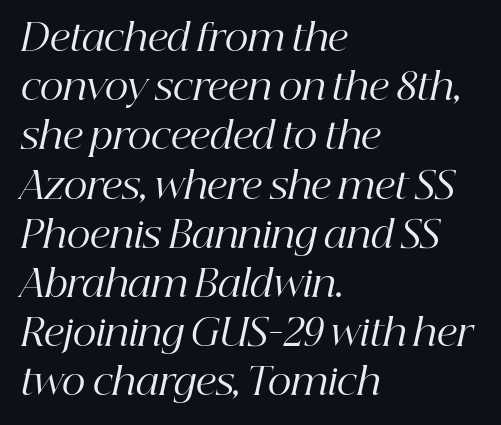
The image shows 37 px regular-weight serif type, italic (leaning right); set left-aligned, normal line spacing (1.33x), normal letter spacing, not underlined; high stroke contrast and a medium x-height.
